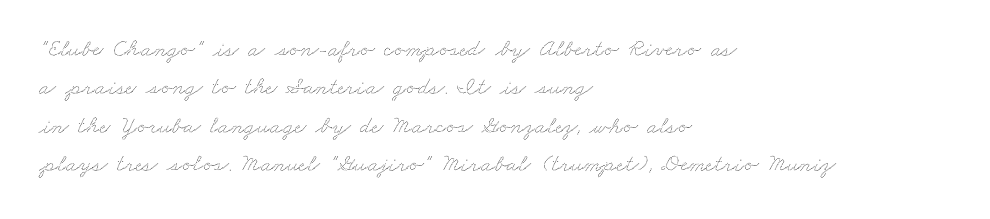
The space beneath each line is pristine and unruled. This sample is left-justified, so line endings fall wherever the words run out. Look at the tracking — it's just the regular setting, nothing added. Interline gaps are of average width in this sample.
